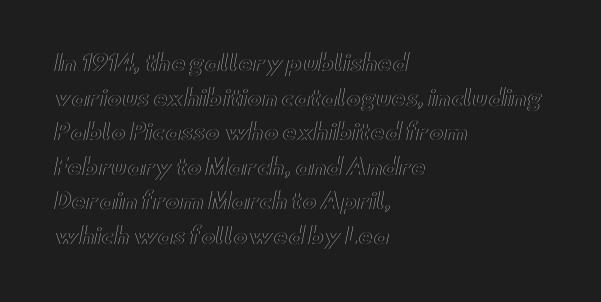
Q: Is the text italic (slanted)? A: Yes.
Q: Is the text underlined? A: No.
Q: How is the paragraph aligned? A: Left-aligned.
Q: Is the spacing between letters normal or unusually wide? A: Normal.
Q: Is the spacing between lines tight, normal or loose? A: Normal.
